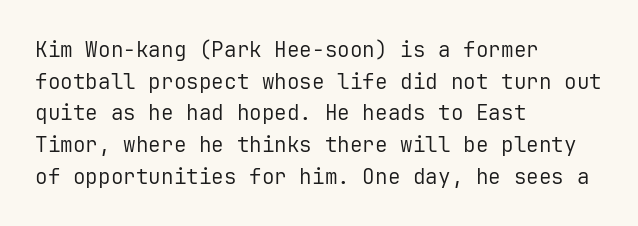
Style check: upright. Leftover space on each line is placed entirely after the last word. The rows are spaced the way most documents space them. The font is comparable to plain body text, perhaps lighter. Honestly, there is no underline to notice here at all. Nobody touched the tracking dial on this one.
